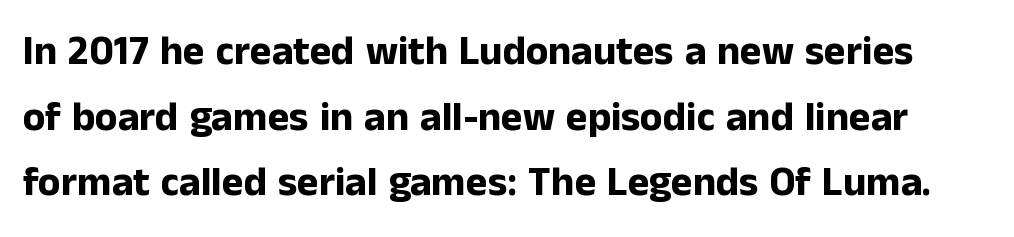
The image shows 41 px bold sans-serif type, upright; set normal line spacing (1.6x), normal letter spacing, not underlined; low stroke contrast and a medium x-height.
